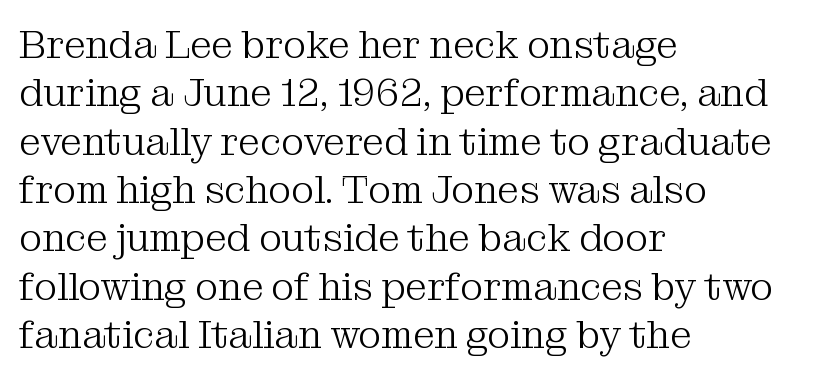
Q: Is the text bold? A: No.
Q: Is the text italic (slanted)? A: No, it is upright.
Q: Is the typeface a serif or a sans-serif typeface? A: Serif.
Q: Is the text underlined? A: No.
Q: How is the paragraph aligned? A: Left-aligned.
Q: Is the spacing between letters normal or unusually wide? A: Normal.
Q: Width (condensed, normal, or wide)? A: Normal.
Q: Stroke contrast? A: Medium.
Q: x-height? A: Medium.
Q: Monospaced? A: No.
